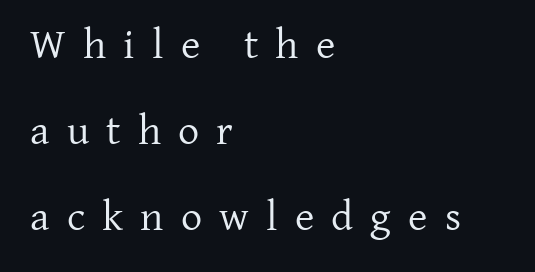
A typesetter would call this leading open, well beyond the default. The axis of the letterforms is exactly vertical. Each letter keeps its own natural width here, so spacing adapts to shape. Nobody drew a line under any word here.
